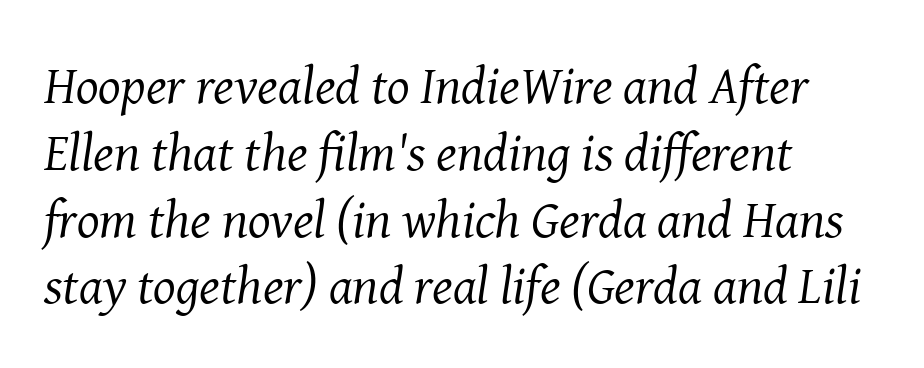
A typesetter would call this leading conventional body-copy spacing. You could not count columns in this text — the font is proportionally spaced. A classic flush-left, rag-right setting is used for this passage. Underline: absent. Small tapered or slab feet sit at the stroke ends, so this counts as serif.
